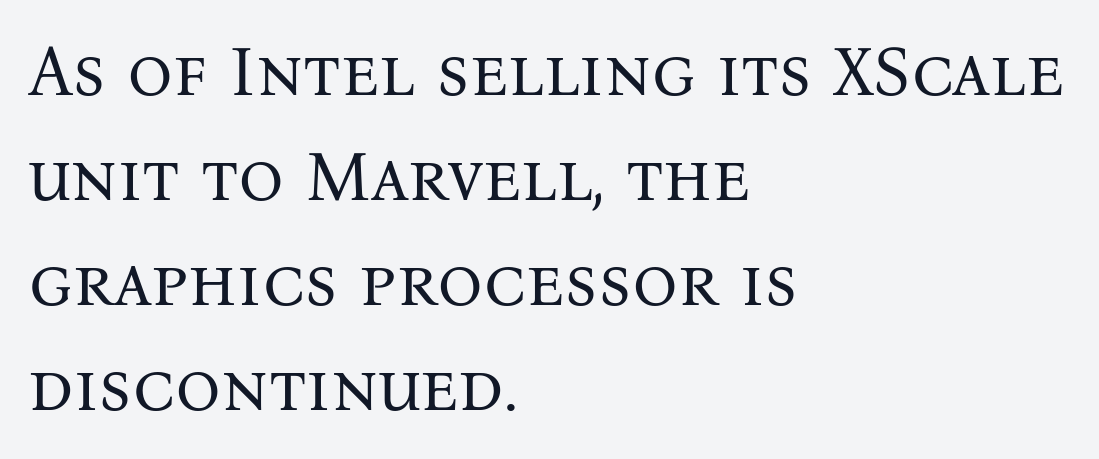
Notice how the stems are strictly vertical — no italics here. Stroke mass is kept to a normal reading level or below. Which margin do the lines hug? The left one — the right edge is uneven. The text was rendered using a seriffed face with decorative stroke endings. Looks like regular typesetting: each glyph gets only the width it needs. Here the glyphs are tracked normally, forming tight word shapes.
